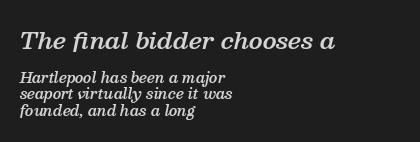
Stems and bowls a touch heavier than normal — semibold. Nothing unusual about the tracking: characters are spaced as the font intends. In this sample the first text group is rendered at the bigger scale. The font's italic variant was chosen for this text. Only glyphs here, with clear space below each row.
